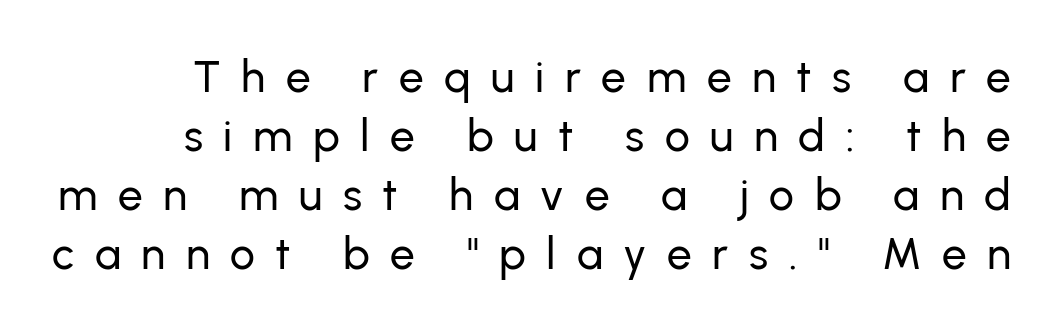
{"serif": "no", "italic": "no", "width": "normal", "stroke_contrast": "low", "x_height": "medium", "monospaced": "no", "underline": "no", "line_spacing": "normal", "line_spacing_ratio": 1.34, "letter_spacing": "wide", "letter_spacing_em": 0.47, "glyph_px": 44}
